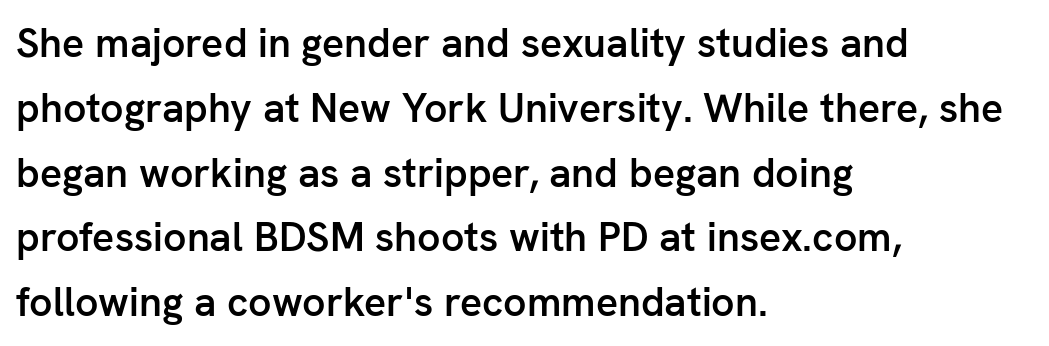
{"serif": "no", "italic": "no", "bold": "semi", "weight": "semibold", "width": "normal", "stroke_contrast": "low", "x_height": "medium", "monospaced": "no", "underline": "no", "align": "left", "line_spacing": "normal", "line_spacing_ratio": 1.58, "letter_spacing": "normal", "letter_spacing_em": 0.0, "glyph_px": 41}
